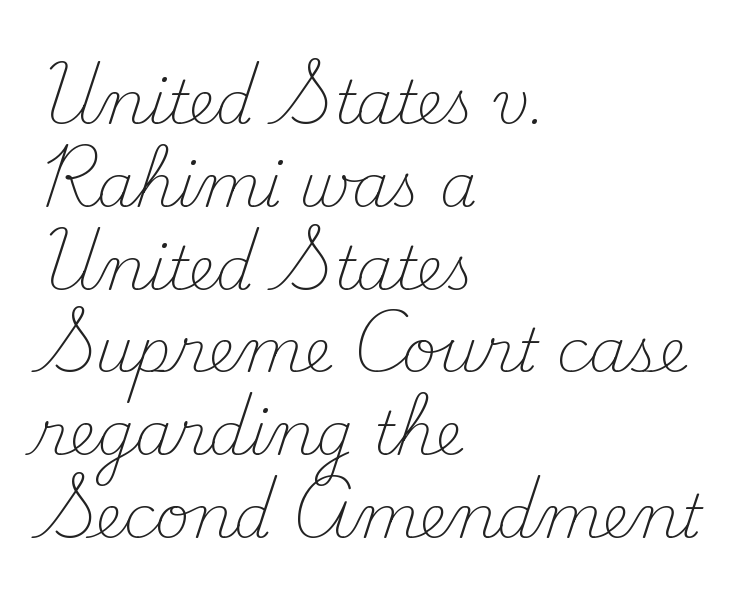
Line starts are locked; line ends wander. The text was rendered using a seriffed face with decorative stroke endings. The words here are not underlined.
